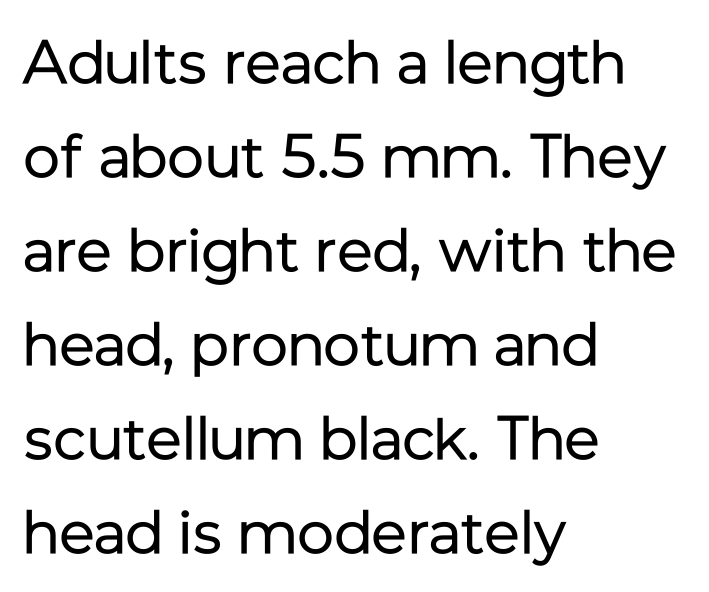
The image shows 61 px regular-weight sans-serif type, upright; set left-aligned, normal line spacing (1.54x), normal letter spacing, not underlined; low stroke contrast and a medium x-height.
